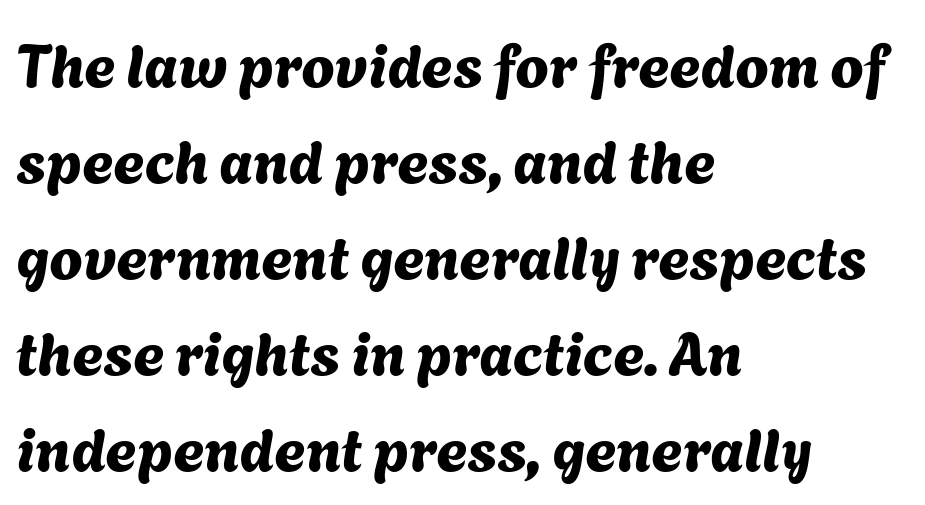
The image shows 60 px sans-serif type; set left-aligned, normal line spacing (1.6x), normal letter spacing, not underlined; medium stroke contrast and a medium x-height.
